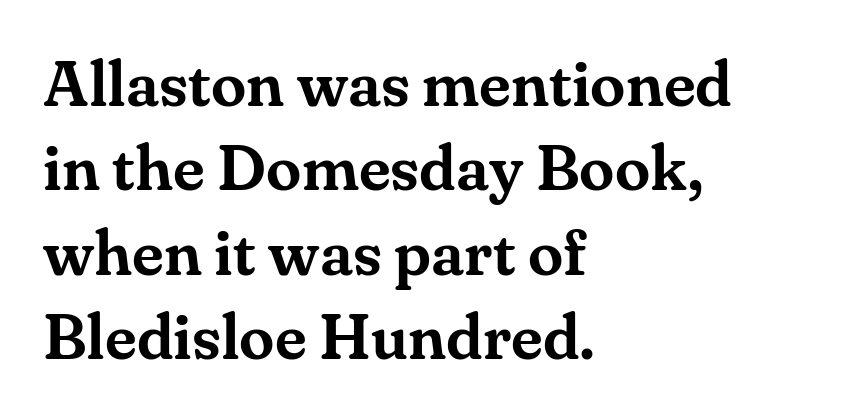
Q: Is the text italic (slanted)? A: No, it is upright.
Q: Is the typeface a serif or a sans-serif typeface? A: Serif.
Q: Is the text underlined? A: No.
Q: How is the paragraph aligned? A: Left-aligned.
Q: Is the spacing between letters normal or unusually wide? A: Normal.
Q: Is the spacing between lines tight, normal or loose? A: Normal.
Q: Width (condensed, normal, or wide)? A: Normal.
Q: Stroke contrast? A: Medium.
Q: x-height? A: Small.
Q: Monospaced? A: No.
